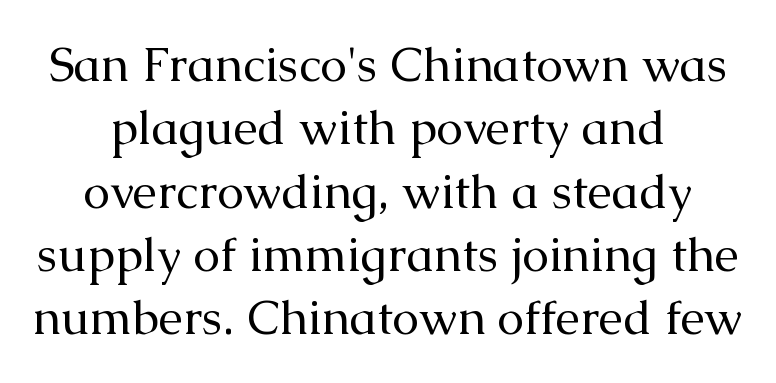
The image shows 48 px regular-weight serif type, upright; set centered, normal line spacing (1.32x), normal letter spacing, not underlined; medium stroke contrast and a medium x-height.
